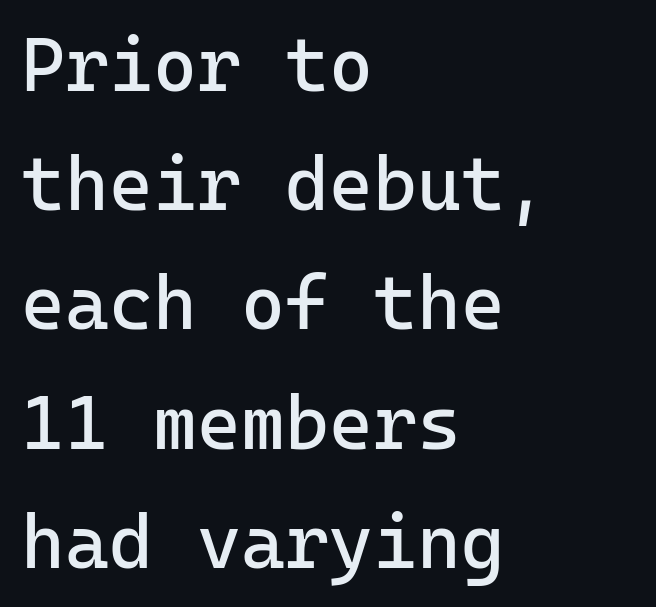
The image shows 75 px regular-weight sans-serif type, upright, monospaced; set left-aligned, normal line spacing (1.59x), normal letter spacing, not underlined; low stroke contrast and a medium x-height.
